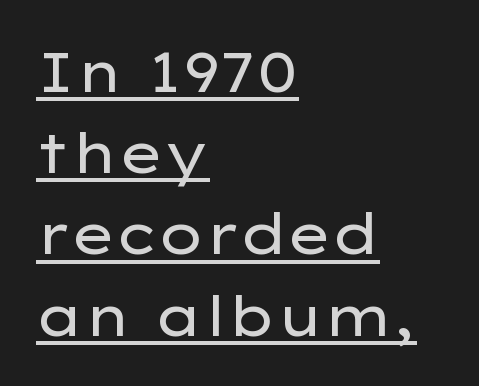
The image shows 56 px regular-weight, wide sans-serif type, upright; set left-aligned, normal line spacing (1.45x), normal letter spacing, underlined; low stroke contrast and a medium x-height.
